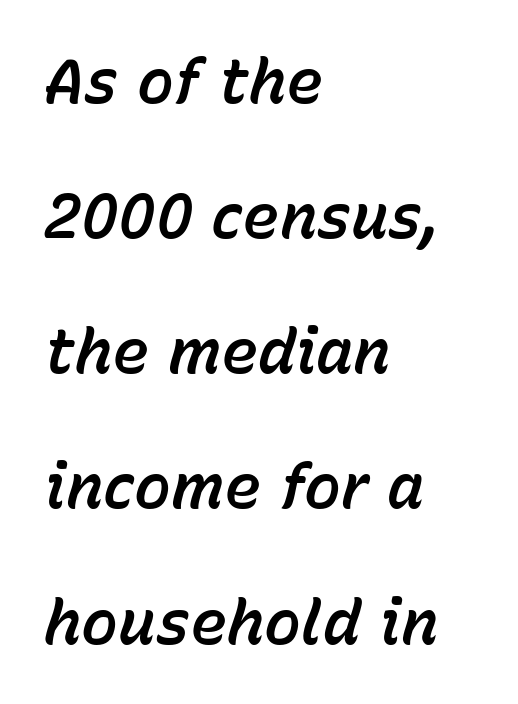
The image shows 62 px text type, italic (leaning right); set left-aligned, loose line spacing (2.18x), normal letter spacing, not underlined; low stroke contrast and a medium x-height.
